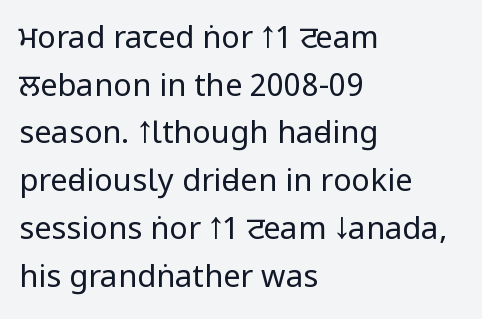
The image shows 31 px regular-weight, condensed sans-serif type, upright; set left-aligned, normal line spacing (1.54x), normal letter spacing, not underlined; low stroke contrast and a large x-height.
